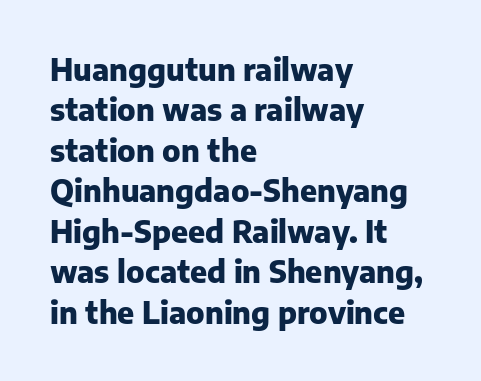
Note: no serifs on the glyphs. Visually the block forms a straight wall on the left and a jagged coastline on the right. Do the characters align in a grid? No, the font is proportional. The strokes are fattened all the way to bold. One glance says typical: line gaps are just what's usual. Rendered with straight, roman letterforms.
